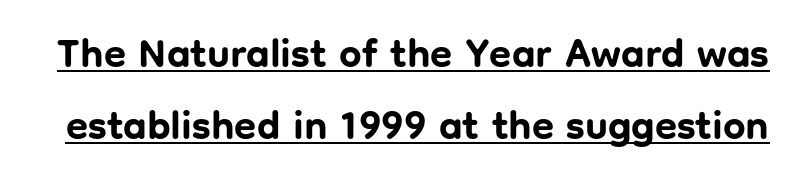
The image shows 40 px bold sans-serif type, upright; set line spacing 1.79x, normal letter spacing, underlined; low stroke contrast and a medium x-height.
